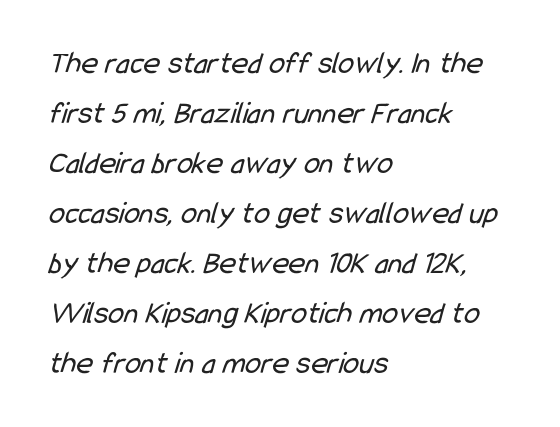
Q: Is the text bold? A: No.
Q: Is the typeface a serif or a sans-serif typeface? A: Sans-serif.
Q: Is the text underlined? A: No.
Q: How is the paragraph aligned? A: Left-aligned.
Q: Is the spacing between letters normal or unusually wide? A: Normal.
Q: Is the spacing between lines tight, normal or loose? A: Normal.
Q: Width (condensed, normal, or wide)? A: Condensed.
Q: Stroke contrast? A: Low.
Q: x-height? A: Medium.
Q: Monospaced? A: No.
